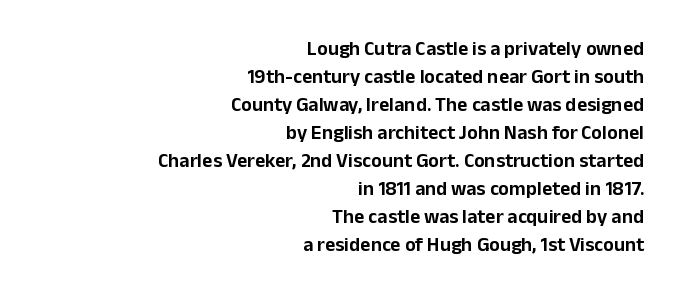
{"italic": "no", "underline": "no", "align": "right", "line_spacing": "normal", "line_spacing_ratio": 1.4, "letter_spacing": "normal", "letter_spacing_em": 0.0, "glyph_px": 20}
